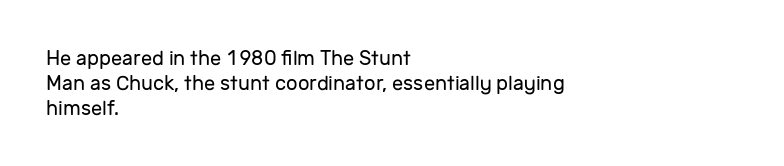
The image shows 20 px text type, upright; set left-aligned, normal line spacing (1.25x), normal letter spacing, not underlined.
